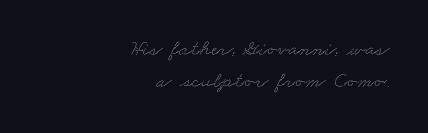
The image shows 22 px text type; set right-aligned, normal line spacing (1.44x), normal letter spacing, not underlined.
